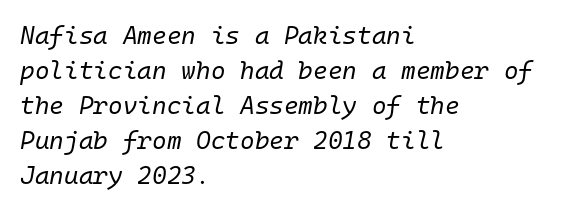
The image shows 25 px text type, italic (leaning right); set left-aligned, normal line spacing (1.4x), normal letter spacing, not underlined.
